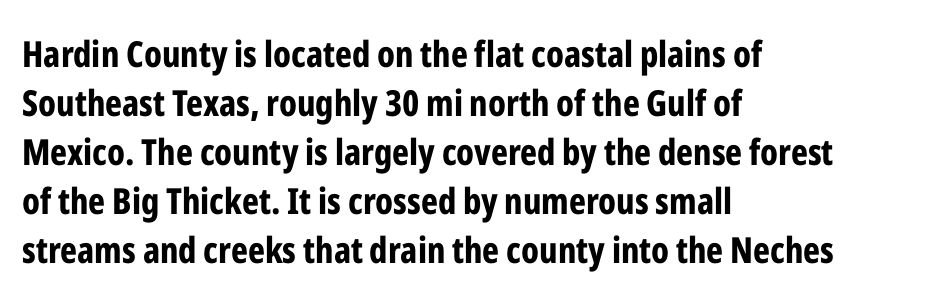
Only glyphs here, with clear space below each row. The axis of the letterforms is exactly vertical. These lines are set flush left with a ragged right edge. Vertically, the passage feels balanced, rows spaced as you'd expect. Spacing verdict: proportional, widths tailored to each character. Heavy-handed strokes throughout: this text is bold.
